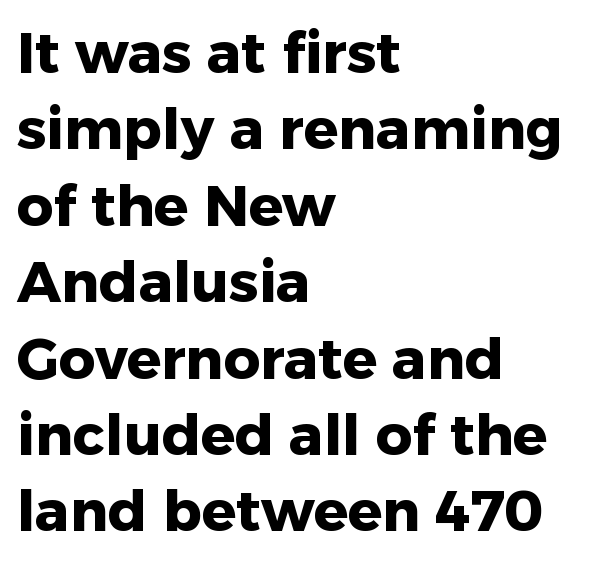
Bold? Absolutely — the strokes are thick and heavy. Rendered with straight, roman letterforms. Words float on clear page, feet unadorned. The rendering uses natural spacing where letterforms have individual widths. A typesetter would call this zero additional tracking.
